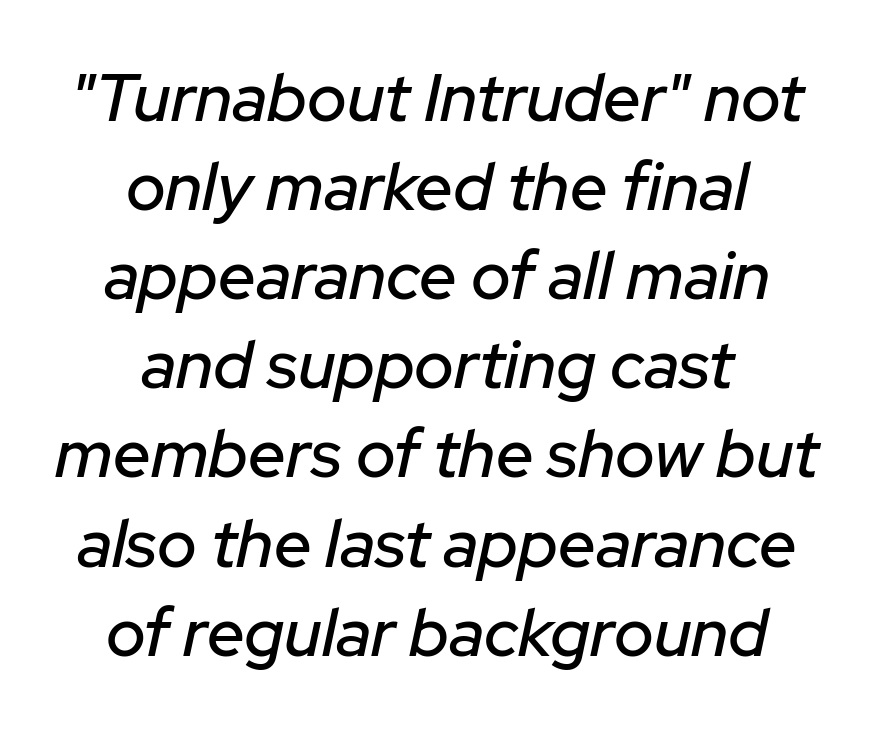
The text carries the slant typical of an italic or oblique font. A centered setting, common on invitations and titles, is used for this passage. Do the characters align in a grid? No, the font is proportional. The baseline area is clear.
